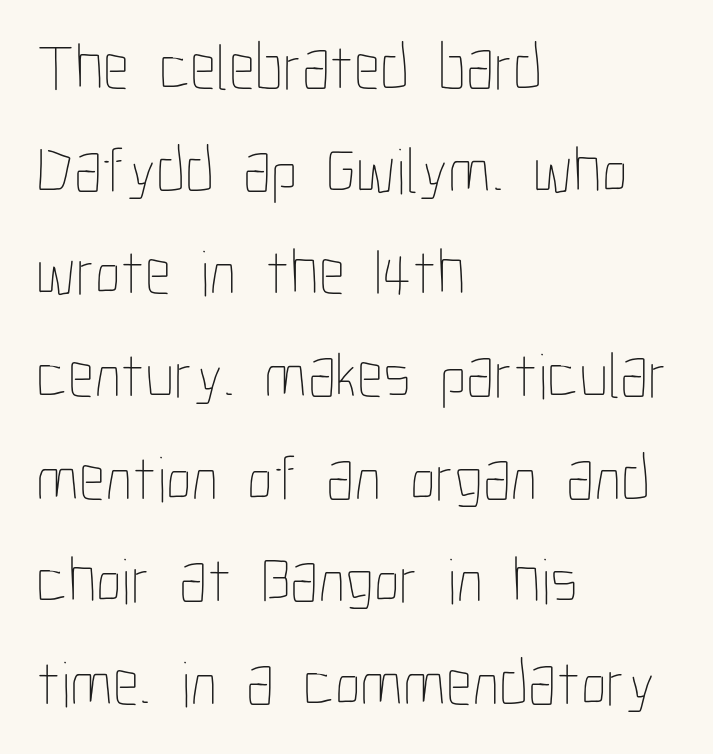
The image shows 65 px thin, condensed type, upright; set left-aligned, normal line spacing (1.58x), normal letter spacing, not underlined; low stroke contrast and a medium x-height.
